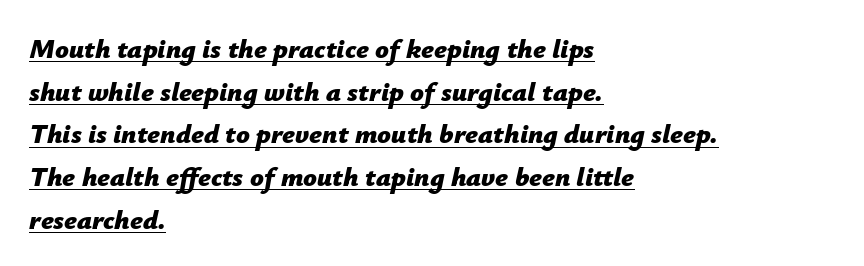
Q: Is the text bold? A: Yes.
Q: Is the text italic (slanted)? A: Yes, it leans right by about 12 degrees.
Q: Is the text underlined? A: Yes.
Q: How is the paragraph aligned? A: Left-aligned.
Q: Is the spacing between letters normal or unusually wide? A: Normal.
Q: Is the spacing between lines tight, normal or loose? A: Normal.
